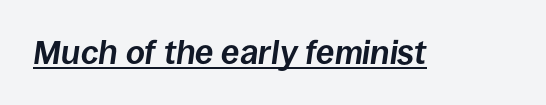
The sample's only ornament is a line tracing under the words. Nobody touched the tracking dial on this one. Do the characters align in a grid? No, the font is proportional. You can tell it's italic because the verticals aren't actually vertical. The rendering uses a bold face; every stroke is thick and dark.
